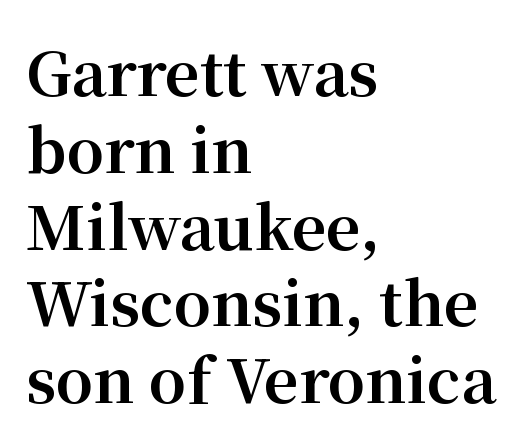
Q: Is the text bold? A: Yes.
Q: Is the text italic (slanted)? A: No, it is upright.
Q: Is the typeface a serif or a sans-serif typeface? A: Serif.
Q: Is the text underlined? A: No.
Q: How is the paragraph aligned? A: Left-aligned.
Q: Is the spacing between letters normal or unusually wide? A: Normal.
Q: Is the spacing between lines tight, normal or loose? A: Normal.
Q: Width (condensed, normal, or wide)? A: Normal.
Q: Stroke contrast? A: Medium.
Q: x-height? A: Medium.
Q: Monospaced? A: No.
